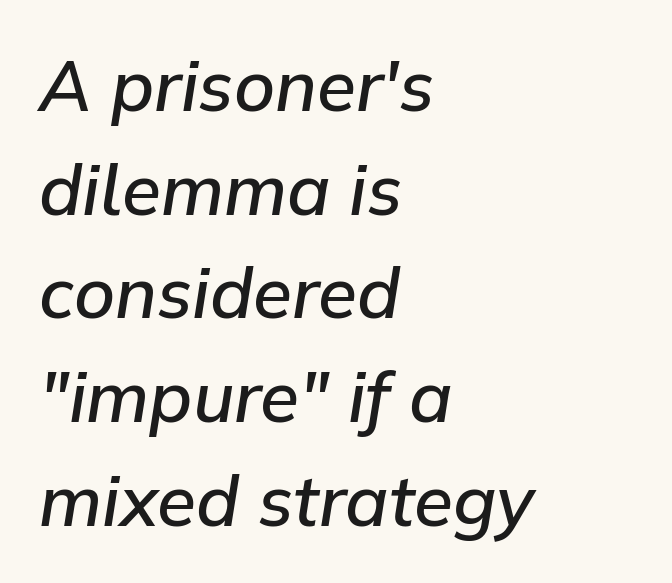
{"italic": "yes", "lean": "right", "slant_degrees": 9, "bold": "semi", "weight": "semibold", "width": "normal", "stroke_contrast": "low", "x_height": "medium", "monospaced": "no", "underline": "no", "align": "left", "line_spacing": "normal", "line_spacing_ratio": 1.46, "letter_spacing": "normal", "letter_spacing_em": 0.0, "glyph_px": 71}
